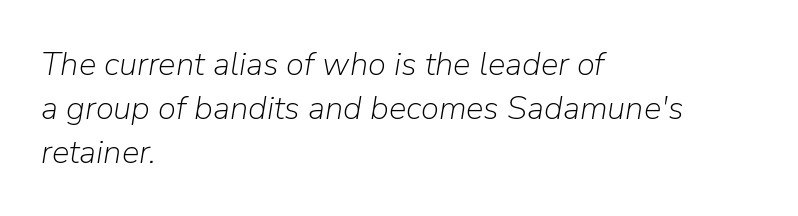
Q: Is the text bold? A: No.
Q: Is the text italic (slanted)? A: Yes, it leans right by about 9 degrees.
Q: Is the text underlined? A: No.
Q: How is the paragraph aligned? A: Left-aligned.
Q: Is the spacing between letters normal or unusually wide? A: Normal.
Q: Is the spacing between lines tight, normal or loose? A: Normal.
Q: Width (condensed, normal, or wide)? A: Normal.
Q: Stroke contrast? A: Low.
Q: x-height? A: Medium.
Q: Monospaced? A: No.
